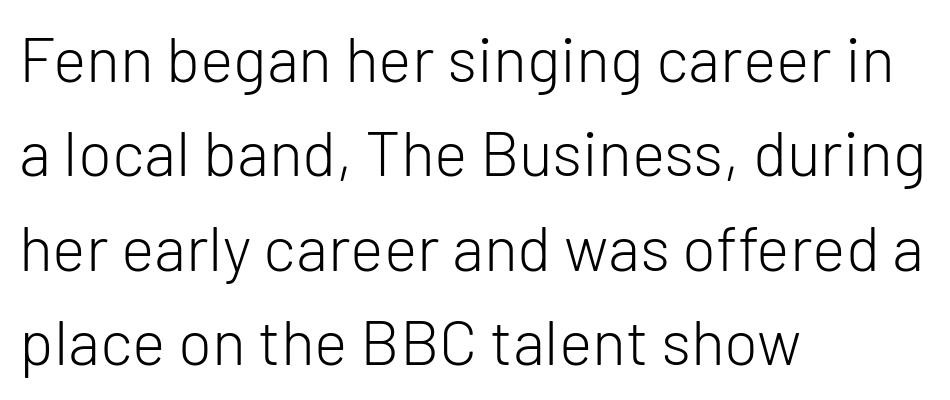
Q: Is the text bold? A: No.
Q: Is the text italic (slanted)? A: No, it is upright.
Q: Is the typeface a serif or a sans-serif typeface? A: Sans-serif.
Q: Is the text underlined? A: No.
Q: How is the paragraph aligned? A: Left-aligned.
Q: Is the spacing between letters normal or unusually wide? A: Normal.
Q: Is the spacing between lines tight, normal or loose? A: Normal.
Q: Width (condensed, normal, or wide)? A: Normal.
Q: Stroke contrast? A: Low.
Q: x-height? A: Medium.
Q: Monospaced? A: No.
